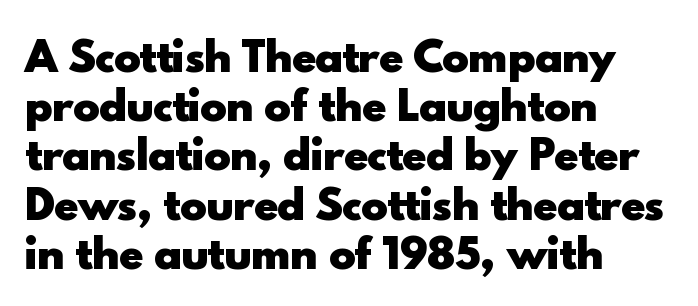
The image shows 40 px heavy sans-serif type, upright; set left-aligned, line spacing 1.23x, normal letter spacing, not underlined; a small x-height.
